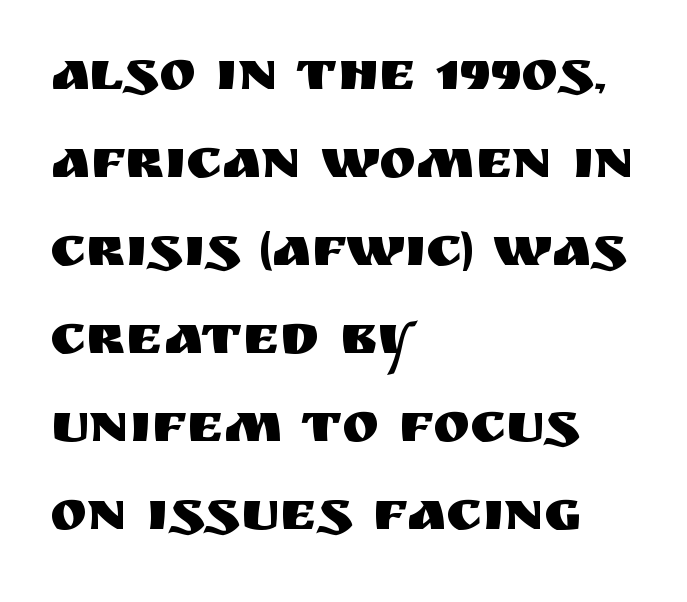
Q: Is the text italic (slanted)? A: No, it is upright.
Q: Is the typeface a serif or a sans-serif typeface? A: Sans-serif.
Q: Is the text underlined? A: No.
Q: How is the paragraph aligned? A: Left-aligned.
Q: Is the spacing between letters normal or unusually wide? A: Normal.
Q: Is the spacing between lines tight, normal or loose? A: Normal.
Q: Width (condensed, normal, or wide)? A: Normal.
Q: Stroke contrast? A: Medium.
Q: x-height? A: Large.
Q: Monospaced? A: No.
